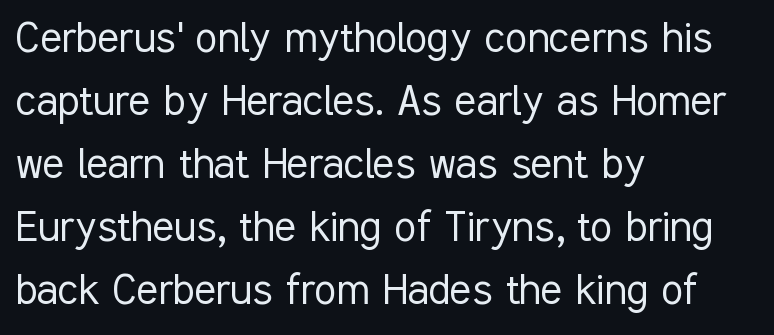
The face used here is proportionally spaced, like ordinary book or web type. The text was rendered using a sans face with plain stroke endings. The lines are quadded left. Tracking value appears to be zero — textbook default spacing. A clean baseline with only descenders dipping below it. Compared with a typical body face, this is equally light or lighter still.
